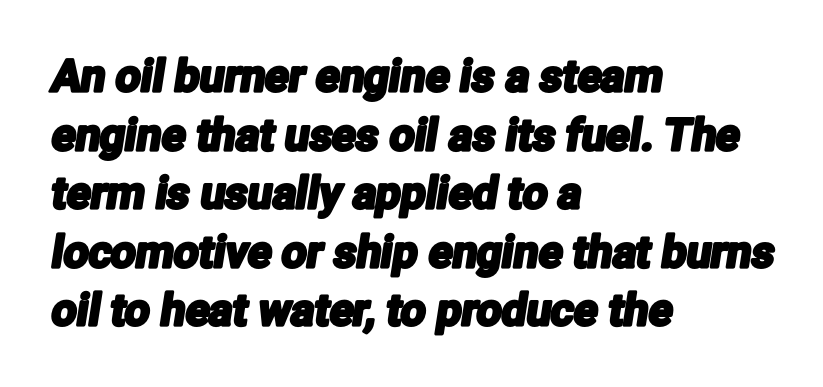
{"serif": "no", "width": "condensed", "stroke_contrast": "low", "x_height": "medium", "monospaced": "no", "underline": "no", "align": "left", "line_spacing": "normal", "line_spacing_ratio": 1.33, "letter_spacing": "normal", "letter_spacing_em": 0.0, "glyph_px": 44}
